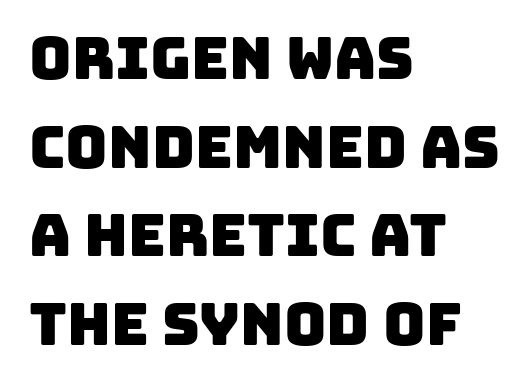
The image shows 58 px sans-serif type; set left-aligned, normal line spacing (1.53x), normal letter spacing, not underlined; low stroke contrast and a large x-height.
